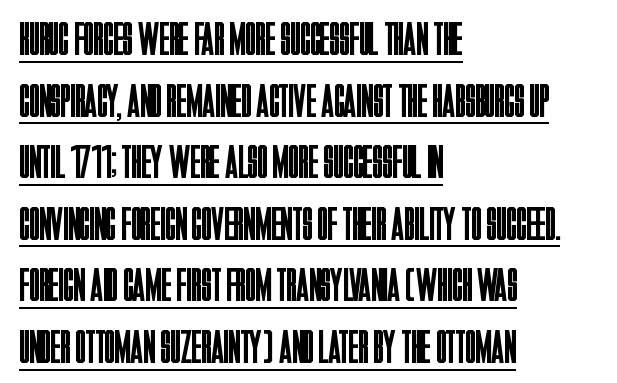
Successive baselines arrive at the customary interval. Do the characters align in a grid? No, the font is proportional. The letterforms sit at book weight or below. Each line starts at the same left margin while the right side varies. Does extra space separate the letters? No, they use regular spacing.
